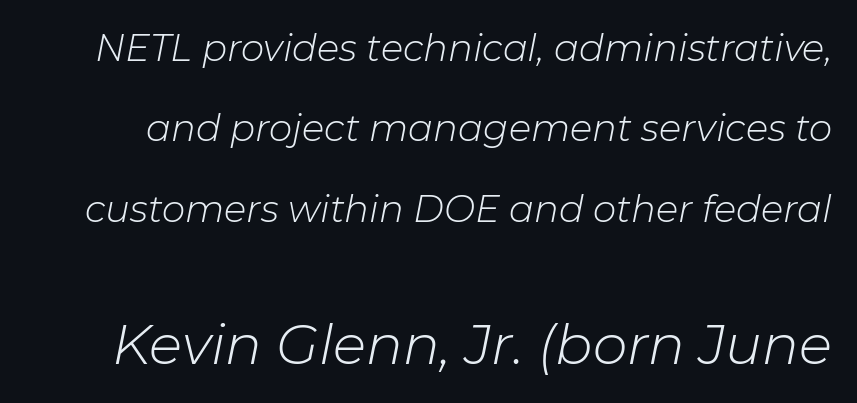
Here the designer chose a conventional face with non-uniform glyph widths. Airy leading. A typesetter would call this zero additional tracking. The second block has been scaled up relative to the first. The space directly below the letters is spotless.
